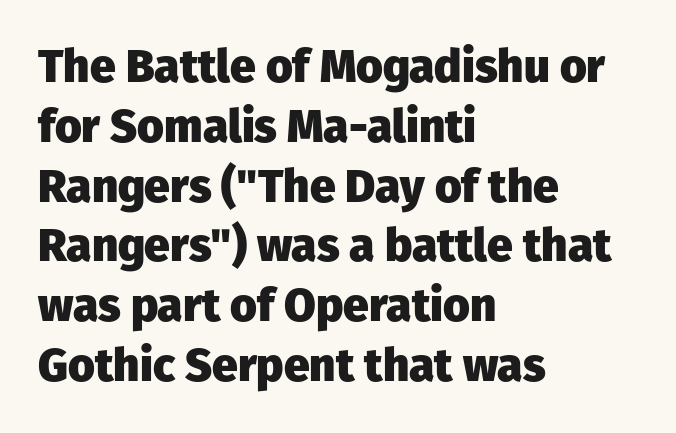
The image shows 46 px heavy sans-serif type, upright; set left-aligned, normal line spacing (1.3x), normal letter spacing, not underlined; low stroke contrast and a medium x-height.
